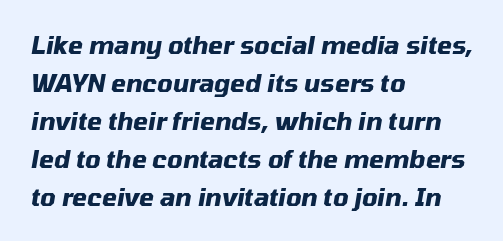
Q: Is the text bold? A: Yes.
Q: Is the text italic (slanted)? A: Yes, it leans right by about 10 degrees.
Q: Is the text underlined? A: No.
Q: How is the paragraph aligned? A: Left-aligned.
Q: Is the spacing between letters normal or unusually wide? A: Normal.
Q: Is the spacing between lines tight, normal or loose? A: Normal.
